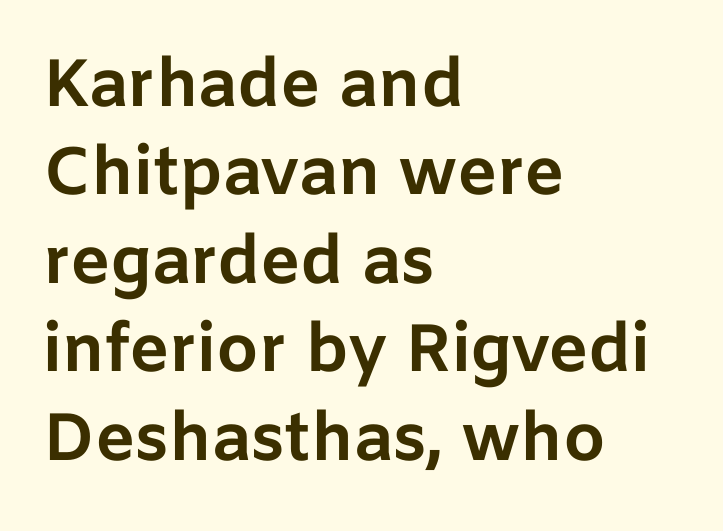
The image shows 67 px bold sans-serif type, upright; set left-aligned, normal line spacing (1.32x), normal letter spacing, not underlined; low stroke contrast and a medium x-height.
